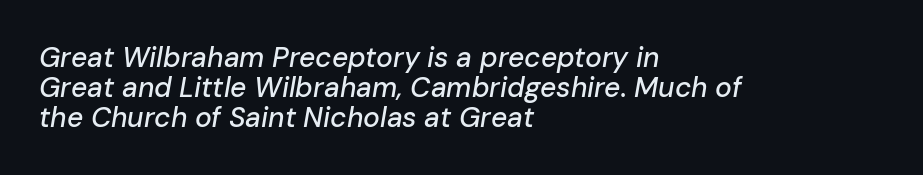
Q: Is the text italic (slanted)? A: Yes, it leans right by about 10 degrees.
Q: Is the text underlined? A: No.
Q: How is the paragraph aligned? A: Left-aligned.
Q: Is the spacing between letters normal or unusually wide? A: Normal.
Q: Is the spacing between lines tight, normal or loose? A: Tight.
Q: Width (condensed, normal, or wide)? A: Normal.
Q: Stroke contrast? A: Low.
Q: x-height? A: Medium.
Q: Monospaced? A: No.
